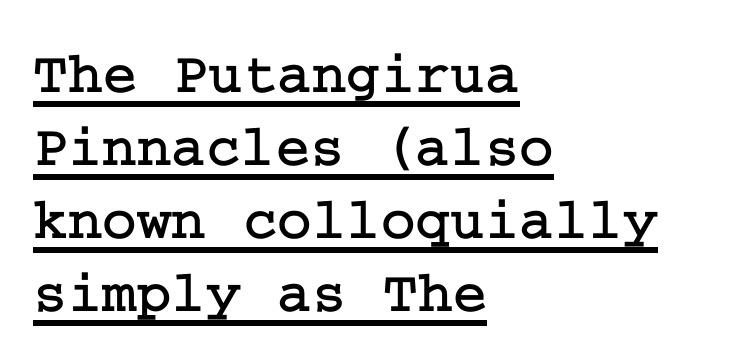
Designer's note — italics off, roman on. Each line starts at the same left margin while the right side varies. Small tapered or slab feet sit at the stroke ends, so this counts as serif. Looks like someone drew a line under every word here. Nobody touched the tracking dial on this one.
